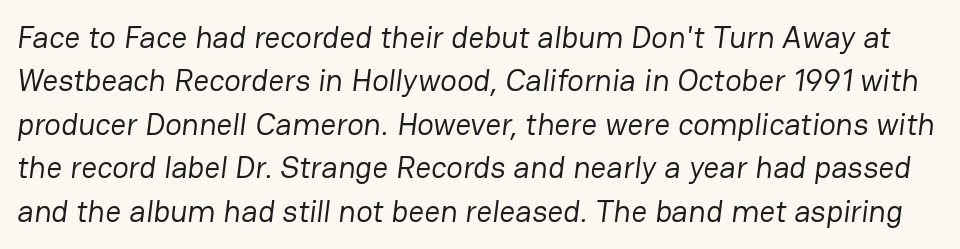
The passage shown is typeset with a sans-serif family. The line texture is even and compact thanks to regular tracking. The rendering uses natural spacing where letterforms have individual widths. The block of text has a typical density, with ordinary space between rows.
